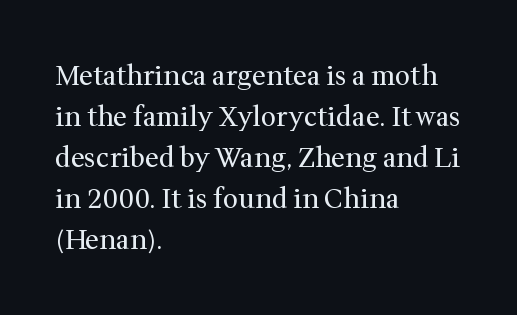
{"italic": "no", "bold": "no", "underline": "no", "align": "left", "line_spacing": "normal", "line_spacing_ratio": 1.52, "letter_spacing": "normal", "letter_spacing_em": 0.0, "glyph_px": 27}
